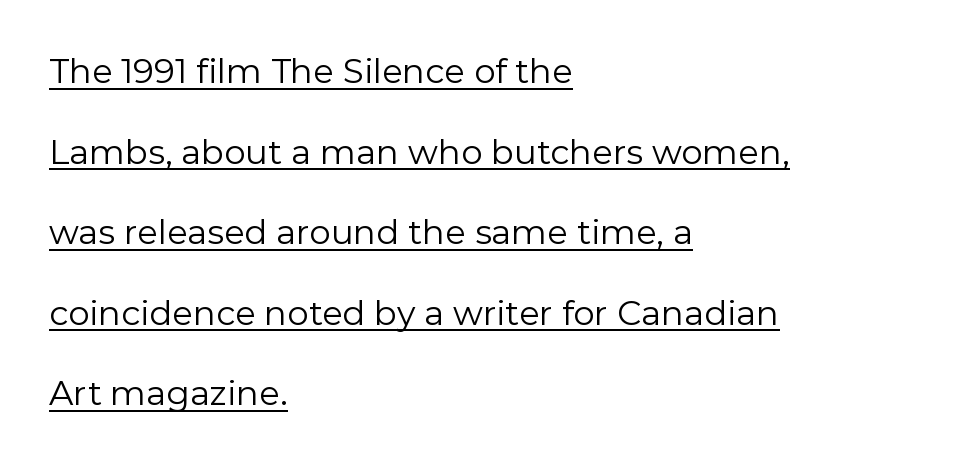
{"serif": "no", "italic": "no", "bold": "no", "weight": "regular", "width": "normal", "stroke_contrast": "low", "x_height": "medium", "monospaced": "no", "underline": "yes", "align": "left", "line_spacing": "loose", "line_spacing_ratio": 2.37, "letter_spacing": "normal", "letter_spacing_em": 0.0, "glyph_px": 34}
